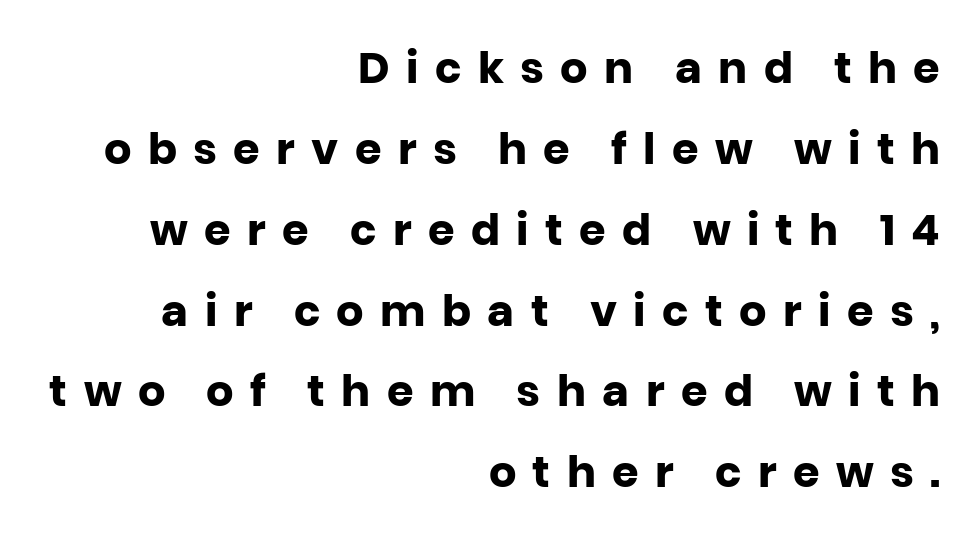
{"serif": "no", "italic": "no", "bold": "yes", "weight": "heavy", "width": "normal", "stroke_contrast": "low", "x_height": "large", "monospaced": "no", "underline": "no", "align": "right", "line_spacing_ratio": 1.88, "letter_spacing": "wide", "letter_spacing_em": 0.38, "glyph_px": 43}
